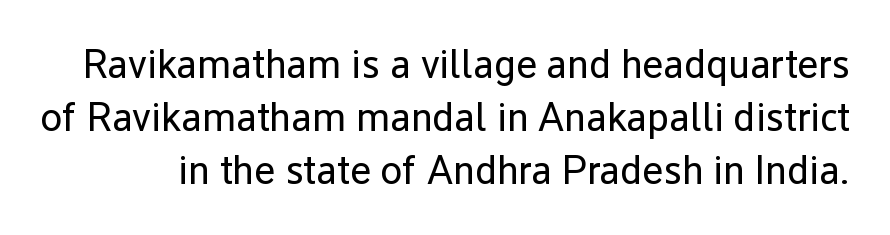
{"serif": "no", "italic": "no", "bold": "no", "weight": "regular", "width": "normal", "stroke_contrast": "low", "x_height": "medium", "monospaced": "no", "underline": "no", "line_spacing": "normal", "line_spacing_ratio": 1.33, "letter_spacing": "normal", "letter_spacing_em": 0.0, "glyph_px": 40}
